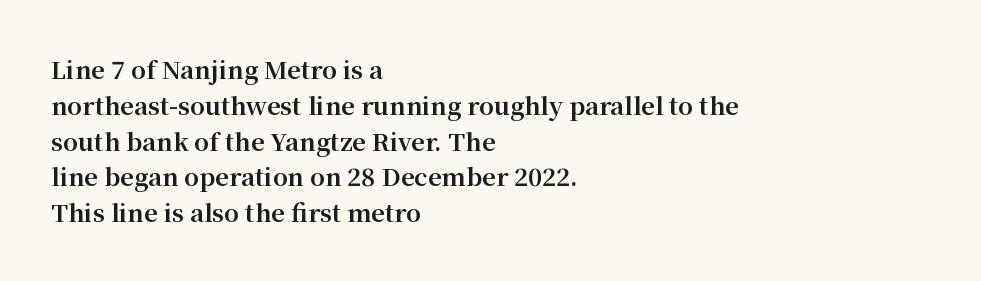
The image shows 24 px bold type, upright; set left-aligned, normal line spacing (1.49x), normal letter spacing, not underlined.
